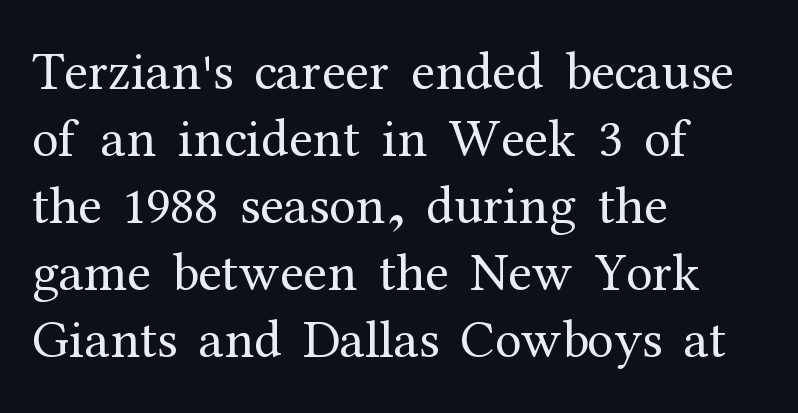
{"serif": "yes", "italic": "no", "bold": "no", "weight": "regular", "width": "normal", "stroke_contrast": "medium", "x_height": "medium", "monospaced": "no", "underline": "no", "align": "left", "line_spacing_ratio": 1.24, "letter_spacing": "normal", "letter_spacing_em": 0.0, "glyph_px": 54}
